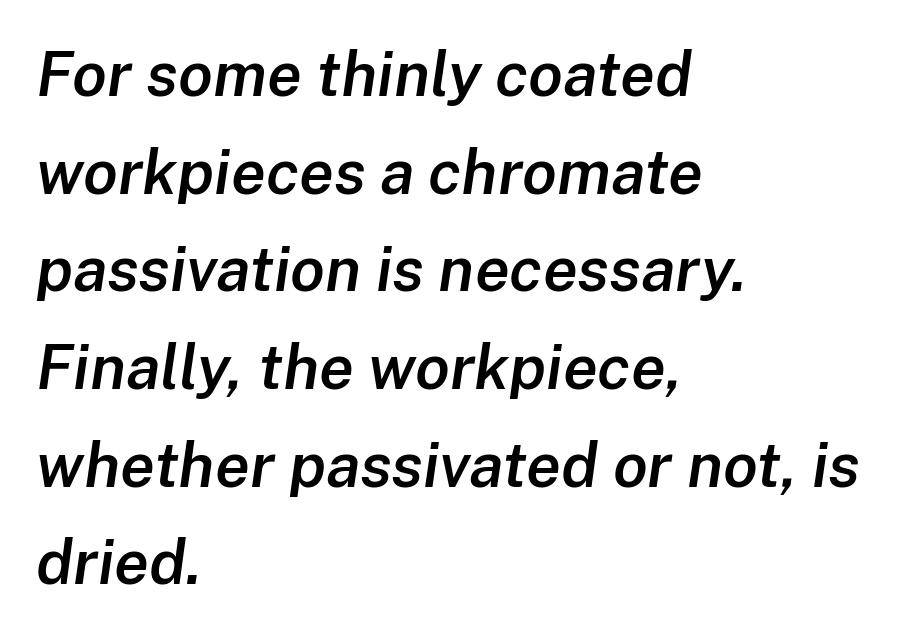
The image shows 63 px semibold type, italic (leaning right); set left-aligned, normal line spacing (1.55x), normal letter spacing, not underlined; low stroke contrast and a medium x-height.
